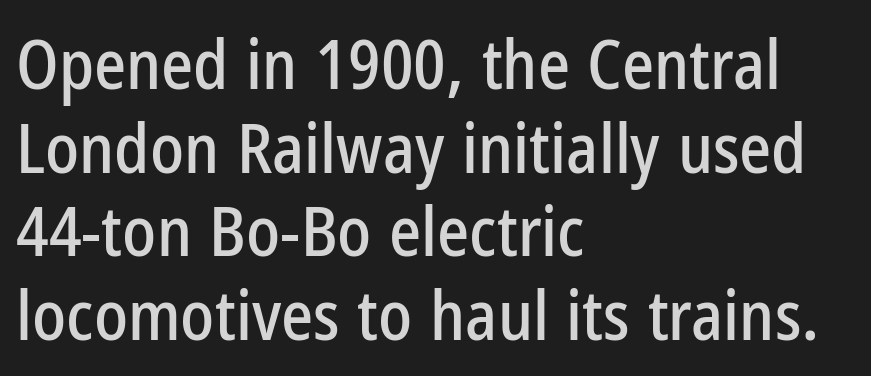
Nobody drew a line under any word here. The setting favours the left margin, as ordinary paragraphs usually do. No feet cap the strokes, marking this as sans-serif type. Tall strokes in this sample are plumb rather than angled. Standard letterfit; no display-style spreading of the glyphs. Spacing verdict: proportional, widths tailored to each character.
